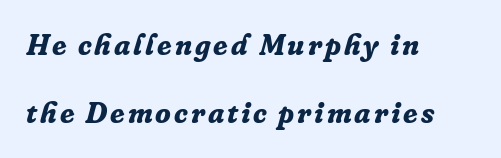
If you measured baseline to baseline, you'd find a long distance. In CSS terms this would be text-align: left. How heavy is the stroke? Heavy — this is a bold. The words here are not underlined.
